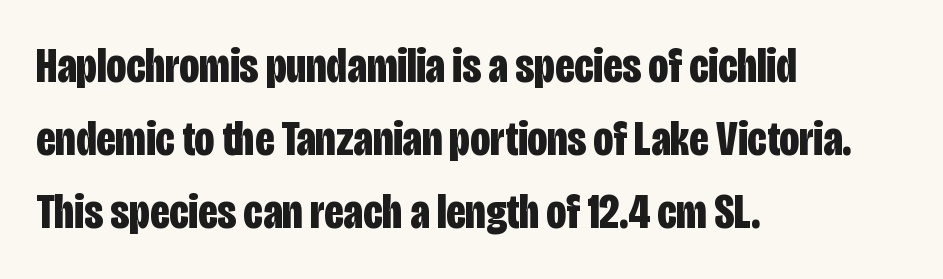
The image shows 49 px bold, condensed sans-serif type, upright; set left-aligned, normal line spacing (1.49x), normal letter spacing, not underlined; low stroke contrast and a large x-height.
